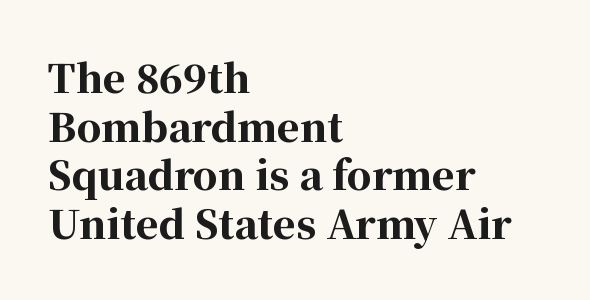
{"serif": "yes", "italic": "no", "bold": "yes", "weight": "bold", "width": "normal", "stroke_contrast": "high", "x_height": "medium", "monospaced": "no", "underline": "no", "align": "left", "line_spacing": "normal", "line_spacing_ratio": 1.25, "letter_spacing": "normal", "letter_spacing_em": 0.0, "glyph_px": 39}
